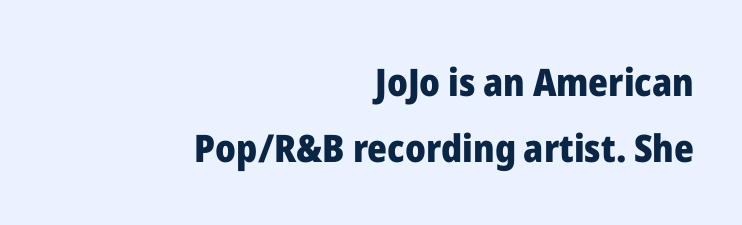
Q: Is the text bold? A: Yes.
Q: Is the text italic (slanted)? A: No, it is upright.
Q: Is the typeface a serif or a sans-serif typeface? A: Sans-serif.
Q: Is the text underlined? A: No.
Q: How is the paragraph aligned? A: Right-aligned.
Q: Is the spacing between letters normal or unusually wide? A: Normal.
Q: Width (condensed, normal, or wide)? A: Normal.
Q: Stroke contrast? A: Low.
Q: x-height? A: Medium.
Q: Monospaced? A: No.
